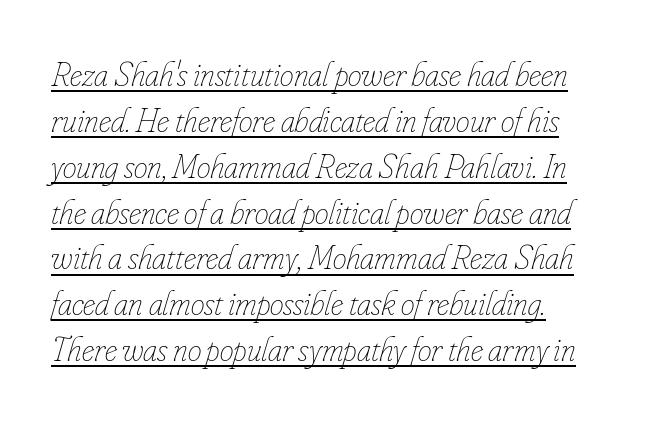
Q: Is the text bold? A: No.
Q: Is the text italic (slanted)? A: Yes, it leans right by about 16 degrees.
Q: Is the text underlined? A: Yes.
Q: Is the spacing between letters normal or unusually wide? A: Normal.
Q: Is the spacing between lines tight, normal or loose? A: Normal.
Q: Width (condensed, normal, or wide)? A: Condensed.
Q: Stroke contrast? A: Low.
Q: x-height? A: Small.
Q: Monospaced? A: No.
